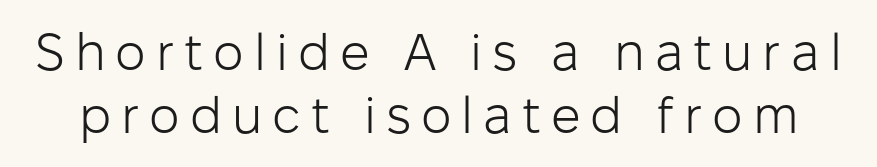
{"serif": "no", "italic": "no", "bold": "no", "weight": "light", "width": "normal", "stroke_contrast": "low", "x_height": "medium", "monospaced": "no", "underline": "no", "line_spacing_ratio": 1.22, "glyph_px": 52}
